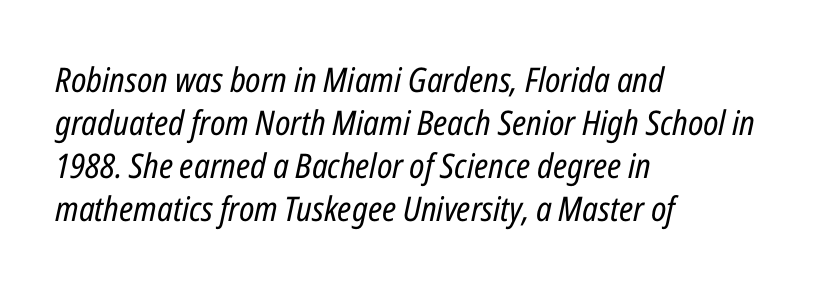
{"italic": "yes", "lean": "right", "slant_degrees": 12, "bold": "no", "weight": "regular", "width": "condensed", "stroke_contrast": "low", "x_height": "medium", "monospaced": "no", "underline": "no", "align": "left", "line_spacing": "normal", "line_spacing_ratio": 1.26, "letter_spacing": "normal", "letter_spacing_em": 0.0, "glyph_px": 34}
